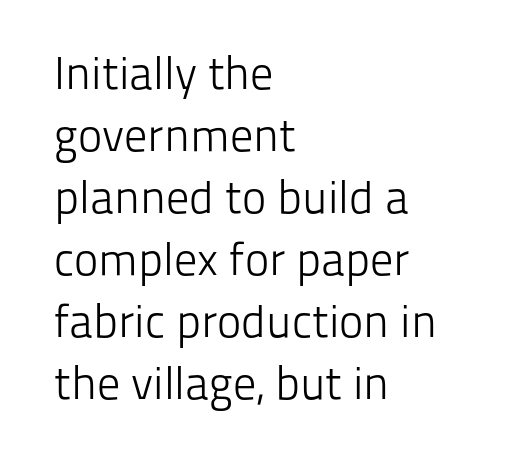
The image shows 46 px light sans-serif type, upright; set left-aligned, normal line spacing (1.35x), normal letter spacing, not underlined; low stroke contrast and a medium x-height.
